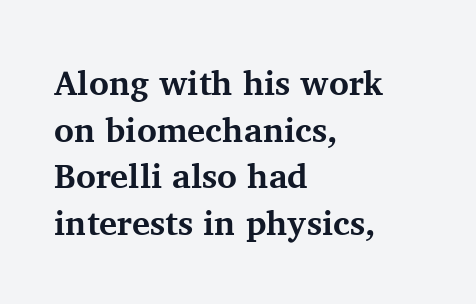
The image shows 34 px bold serif type, upright; set left-aligned, normal line spacing (1.37x), normal letter spacing, not underlined; medium stroke contrast and a medium x-height.
